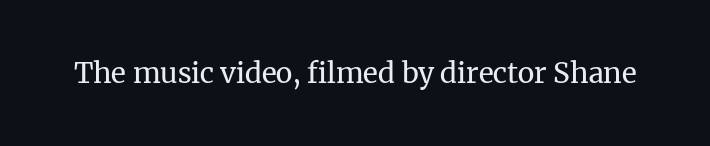
The image shows 28 px regular-weight serif type, upright; set normal letter spacing, not underlined; medium stroke contrast and a medium x-height.
